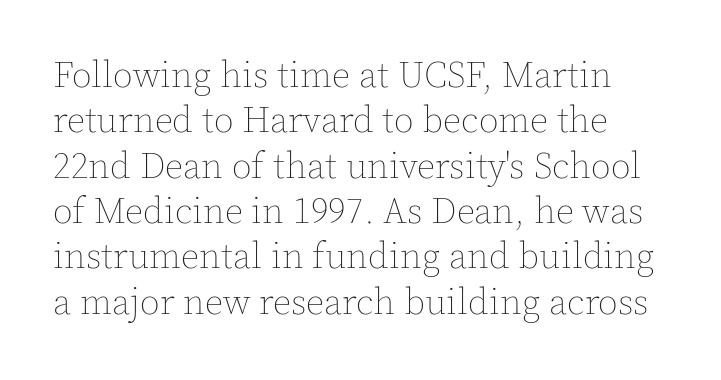
Q: Is the text bold? A: No.
Q: Is the text italic (slanted)? A: No, it is upright.
Q: Is the text underlined? A: No.
Q: Is the spacing between letters normal or unusually wide? A: Normal.
Q: Is the spacing between lines tight, normal or loose? A: Normal.
Q: Width (condensed, normal, or wide)? A: Normal.
Q: x-height? A: Medium.
Q: Monospaced? A: No.
